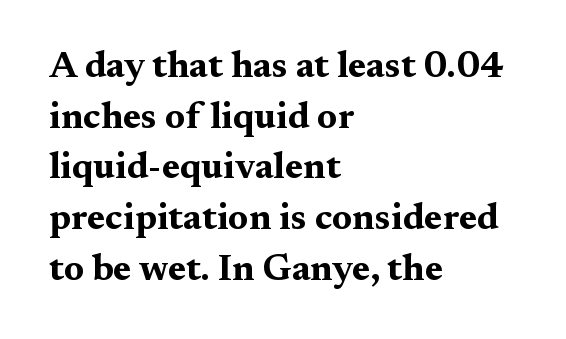
Typesetter's note: full bold, strokes at maximum text heaviness. The text was rendered using a seriffed face with decorative stroke endings. Where is the straight margin? On the left. This rendering features lettering with no underline.
